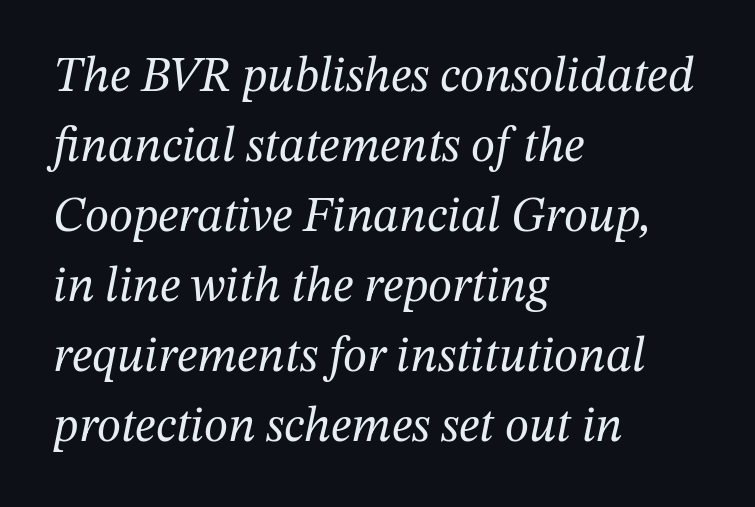
The image shows 49 px regular-weight serif type, italic (leaning right); set left-aligned, normal line spacing (1.43x), normal letter spacing, not underlined; medium stroke contrast and a medium x-height.
